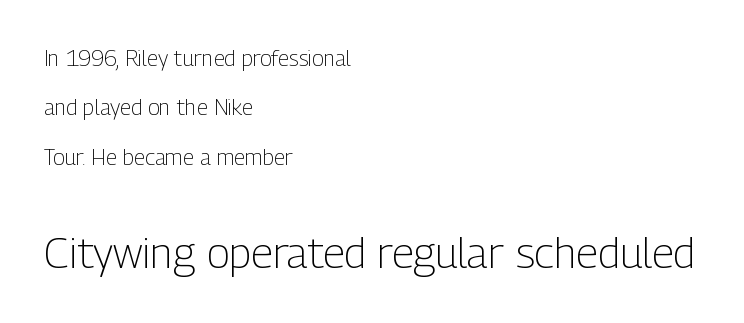
Short and long lines alike share a common starting point at left. Baseline-to-baseline distance is far greater than the letter height. Honestly, there is no underline to notice here at all. The composition opens small and finishes big. The rendering keeps characters at their native spacing. Spacing verdict: proportional, widths tailored to each character.
